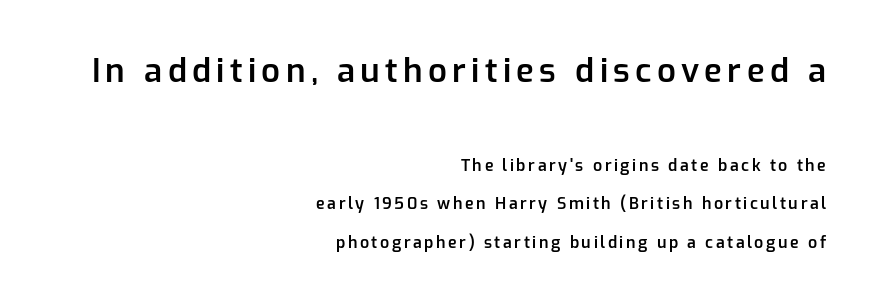
Q: Is the text bold? A: Semi-bold.
Q: Is the text italic (slanted)? A: No, it is upright.
Q: Is the typeface a serif or a sans-serif typeface? A: Sans-serif.
Q: Is the text underlined? A: No.
Q: How is the paragraph aligned? A: Right-aligned.
Q: Is the spacing between lines tight, normal or loose? A: Loose.
Q: Which block of text is set in a larger size, the first (top) or the second (bottom)? A: The first (top) one.
Q: Width (condensed, normal, or wide)? A: Normal.
Q: Stroke contrast? A: Low.
Q: x-height? A: Medium.
Q: Monospaced? A: No.
